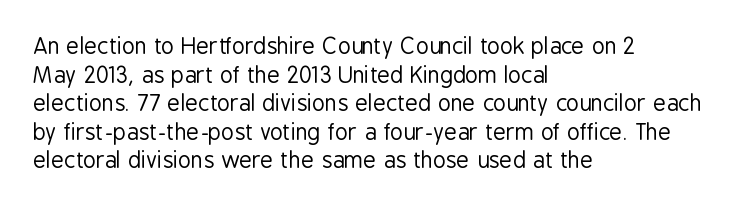
Q: Is the text bold? A: No.
Q: Is the text italic (slanted)? A: No, it is upright.
Q: Is the text underlined? A: No.
Q: How is the paragraph aligned? A: Left-aligned.
Q: Is the spacing between letters normal or unusually wide? A: Normal.
Q: Is the spacing between lines tight, normal or loose? A: Normal.
